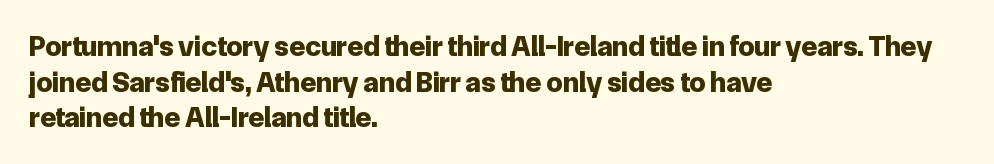
The image shows 29 px bold sans-serif type, upright; set left-aligned, line spacing 1.23x, normal letter spacing, not underlined; low stroke contrast and a medium x-height.
